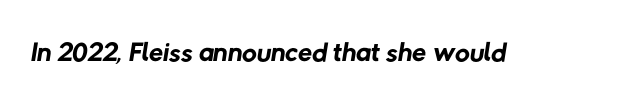
Q: Is the text bold? A: No.
Q: Is the typeface a serif or a sans-serif typeface? A: Sans-serif.
Q: Is the text underlined? A: No.
Q: Is the spacing between letters normal or unusually wide? A: Normal.
Q: Width (condensed, normal, or wide)? A: Normal.
Q: Stroke contrast? A: Low.
Q: x-height? A: Medium.
Q: Monospaced? A: No.
